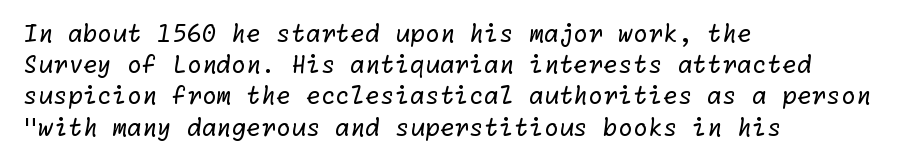
Q: Is the text bold? A: No.
Q: Is the text underlined? A: No.
Q: How is the paragraph aligned? A: Left-aligned.
Q: Is the spacing between letters normal or unusually wide? A: Normal.
Q: Is the spacing between lines tight, normal or loose? A: Normal.
